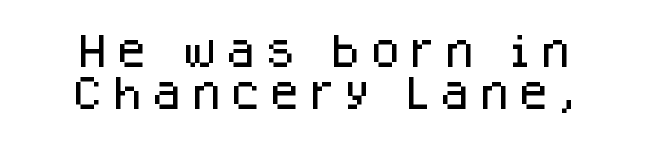
{"serif": "no", "italic": "no", "width": "normal", "stroke_contrast": "low", "x_height": "large", "monospaced": "no", "underline": "no", "line_spacing_ratio": 1.18, "letter_spacing": "wide", "letter_spacing_em": 0.22, "glyph_px": 36}
